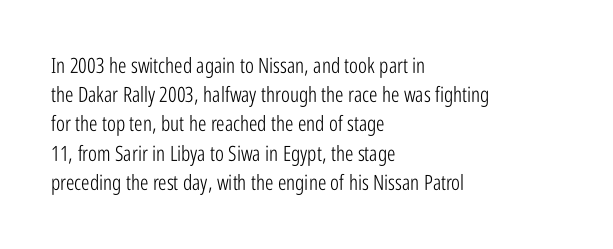
The image shows 21 px text type, upright; set left-aligned, normal line spacing (1.39x), normal letter spacing, not underlined.
